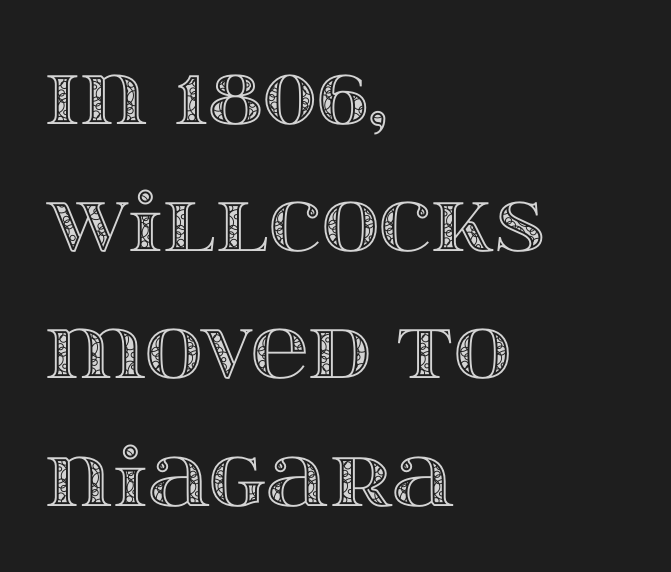
{"italic": "no", "width": "wide", "x_height": "large", "monospaced": "no", "underline": "no", "align": "left", "line_spacing": "normal", "line_spacing_ratio": 1.59, "letter_spacing": "normal", "letter_spacing_em": 0.0, "glyph_px": 80}
